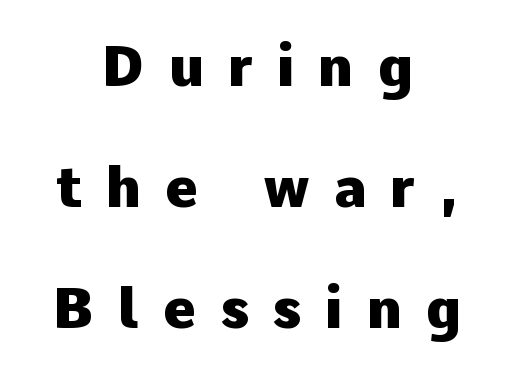
{"serif": "no", "italic": "no", "bold": "yes", "weight": "heavy", "width": "normal", "stroke_contrast": "low", "x_height": "medium", "monospaced": "no", "underline": "no", "align": "center", "line_spacing": "loose", "line_spacing_ratio": 2.16, "letter_spacing": "wide", "letter_spacing_em": 0.43, "glyph_px": 56}
